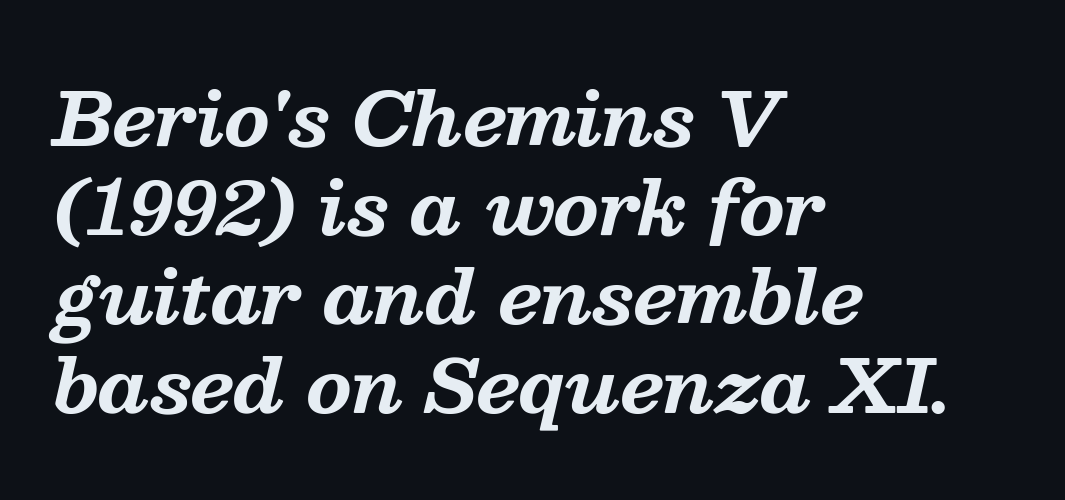
Q: Is the text bold? A: Yes.
Q: Is the text italic (slanted)? A: Yes, it leans right by about 13 degrees.
Q: Is the typeface a serif or a sans-serif typeface? A: Serif.
Q: Is the text underlined? A: No.
Q: How is the paragraph aligned? A: Left-aligned.
Q: Is the spacing between letters normal or unusually wide? A: Normal.
Q: Width (condensed, normal, or wide)? A: Normal.
Q: Stroke contrast? A: Medium.
Q: x-height? A: Medium.
Q: Monospaced? A: No.
